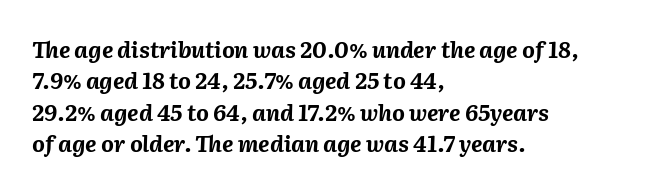
Q: Is the text bold? A: Yes.
Q: Is the text italic (slanted)? A: Yes, it leans right by about 2 degrees.
Q: Is the text underlined? A: No.
Q: How is the paragraph aligned? A: Left-aligned.
Q: Is the spacing between letters normal or unusually wide? A: Normal.
Q: Is the spacing between lines tight, normal or loose? A: Normal.
